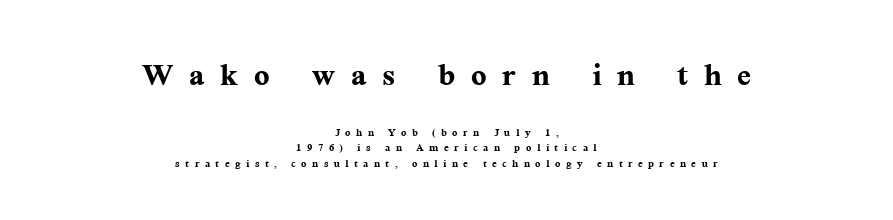
Q: Is the text bold? A: Yes.
Q: Is the text italic (slanted)? A: No, it is upright.
Q: Is the typeface a serif or a sans-serif typeface? A: Serif.
Q: Is the text underlined? A: No.
Q: How is the paragraph aligned? A: Centered.
Q: Is the spacing between letters normal or unusually wide? A: Unusually wide.
Q: Is the spacing between lines tight, normal or loose? A: Tight.
Q: Which block of text is set in a larger size, the first (top) or the second (bottom)? A: The first (top) one.
Q: Width (condensed, normal, or wide)? A: Normal.
Q: Stroke contrast? A: Medium.
Q: x-height? A: Medium.
Q: Monospaced? A: No.
